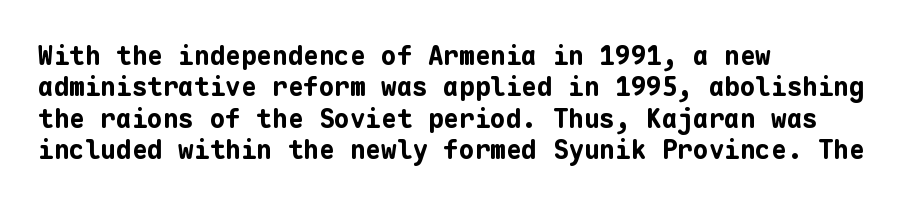
The image shows 26 px bold type, upright; set left-aligned, line spacing 1.21x, normal letter spacing, not underlined.
